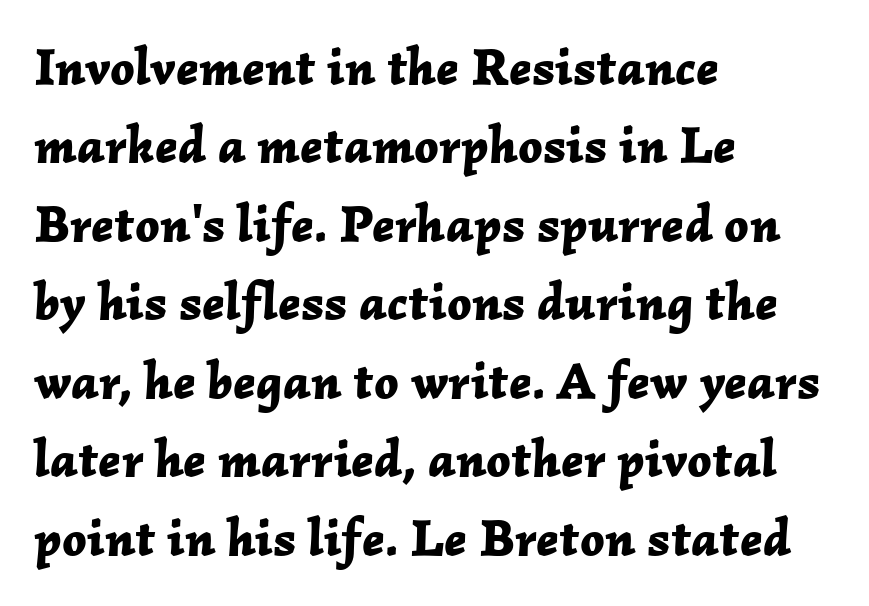
Q: Is the text bold? A: Yes.
Q: Is the text italic (slanted)? A: Yes, it leans right by about 2 degrees.
Q: Is the text underlined? A: No.
Q: How is the paragraph aligned? A: Left-aligned.
Q: Is the spacing between letters normal or unusually wide? A: Normal.
Q: Is the spacing between lines tight, normal or loose? A: Normal.
Q: Width (condensed, normal, or wide)? A: Normal.
Q: Stroke contrast? A: Low.
Q: x-height? A: Medium.
Q: Monospaced? A: No.
